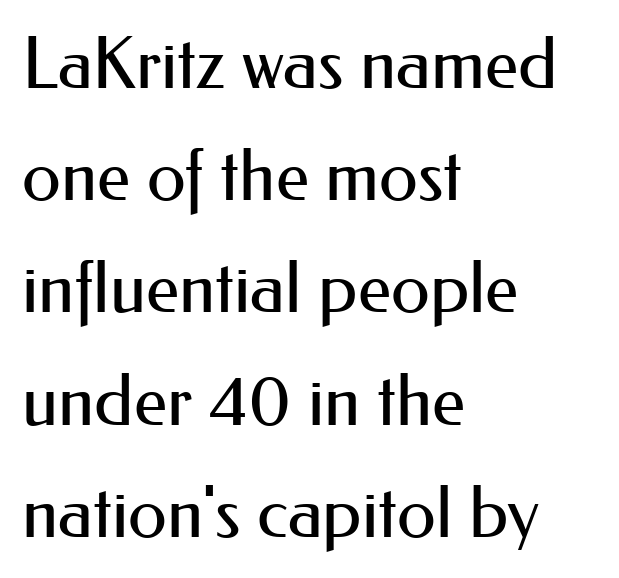
The image shows 71 px regular-weight sans-serif type, upright; set left-aligned, normal line spacing (1.58x), normal letter spacing, not underlined; medium stroke contrast and a small x-height.
